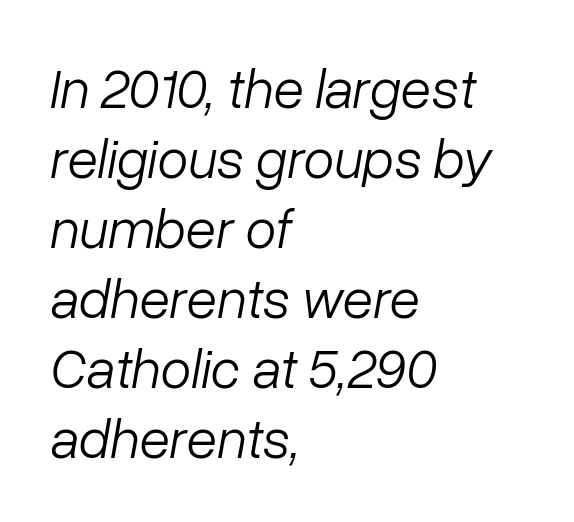
The image shows 56 px light type, italic (leaning right); set left-aligned, normal line spacing (1.25x), normal letter spacing, not underlined; low stroke contrast and a medium x-height.
